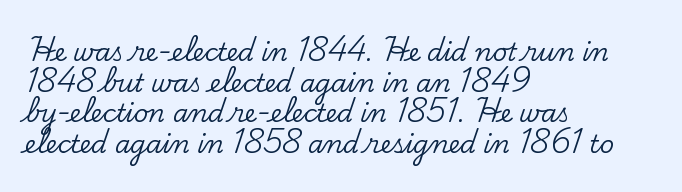
The image shows 25 px text type; set left-aligned, line spacing 1.23x, normal letter spacing, not underlined.
